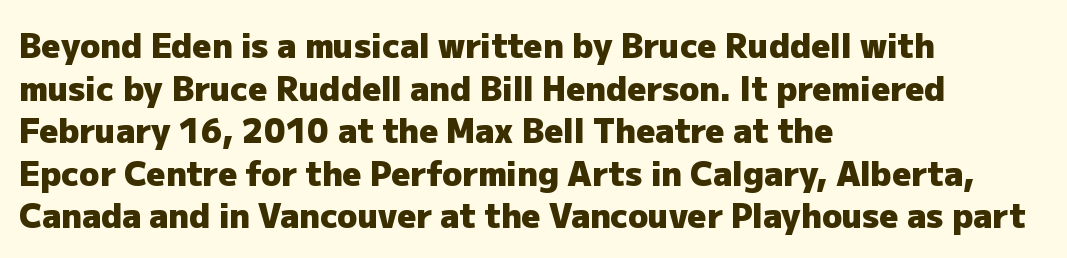
{"serif": "no", "italic": "no", "bold": "yes", "weight": "heavy", "width": "normal", "stroke_contrast": "low", "x_height": "medium", "monospaced": "no", "underline": "no", "align": "left", "line_spacing": "normal", "line_spacing_ratio": 1.29, "letter_spacing": "normal", "letter_spacing_em": 0.0, "glyph_px": 33}
